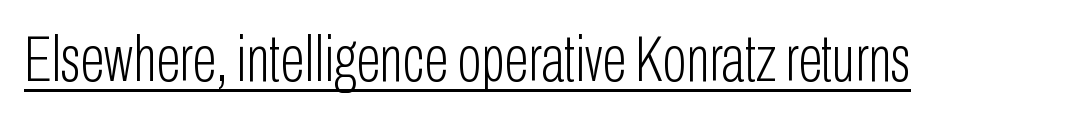
Q: Is the text bold? A: No.
Q: Is the text italic (slanted)? A: No, it is upright.
Q: Is the typeface a serif or a sans-serif typeface? A: Sans-serif.
Q: Is the text underlined? A: Yes.
Q: Is the spacing between letters normal or unusually wide? A: Normal.
Q: Width (condensed, normal, or wide)? A: Condensed.
Q: Stroke contrast? A: Low.
Q: x-height? A: Medium.
Q: Monospaced? A: No.
